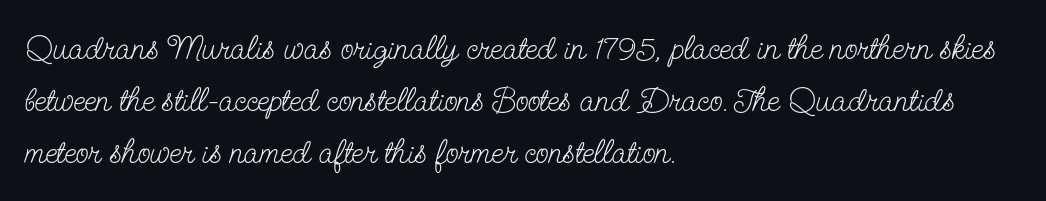
The image shows 34 px light, condensed serif type; set left-aligned, normal line spacing (1.53x), normal letter spacing, not underlined; low stroke contrast and a small x-height.
